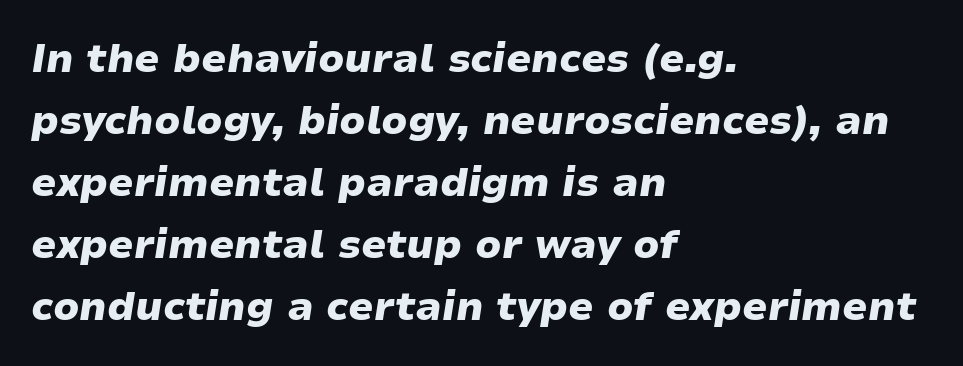
{"italic": "yes", "lean": "right", "slant_degrees": 9, "bold": "yes", "weight": "heavy", "width": "wide", "stroke_contrast": "low", "x_height": "medium", "monospaced": "no", "underline": "no", "align": "left", "line_spacing": "normal", "line_spacing_ratio": 1.55, "letter_spacing": "normal", "letter_spacing_em": 0.0, "glyph_px": 40}
